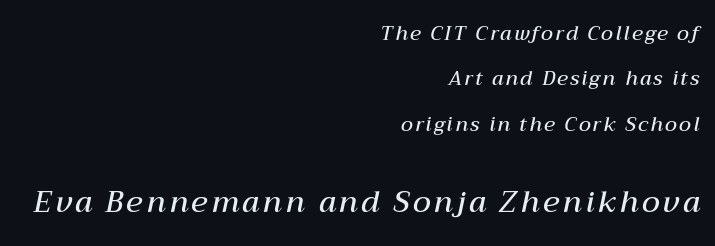
Q: Is the text bold? A: Semi-bold.
Q: Is the text italic (slanted)? A: Yes, it leans right by about 12 degrees.
Q: Is the text underlined? A: No.
Q: How is the paragraph aligned? A: Right-aligned.
Q: Is the spacing between lines tight, normal or loose? A: Loose.
Q: Which block of text is set in a larger size, the first (top) or the second (bottom)? A: The second (bottom) one.
Q: Width (condensed, normal, or wide)? A: Normal.
Q: Stroke contrast? A: Medium.
Q: x-height? A: Medium.
Q: Monospaced? A: No.
